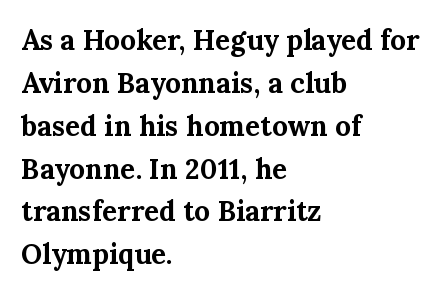
Q: Is the text bold? A: Yes.
Q: Is the text italic (slanted)? A: No, it is upright.
Q: Is the typeface a serif or a sans-serif typeface? A: Serif.
Q: Is the text underlined? A: No.
Q: How is the paragraph aligned? A: Left-aligned.
Q: Is the spacing between letters normal or unusually wide? A: Normal.
Q: Is the spacing between lines tight, normal or loose? A: Normal.
Q: Width (condensed, normal, or wide)? A: Normal.
Q: Stroke contrast? A: Medium.
Q: x-height? A: Medium.
Q: Monospaced? A: No.
